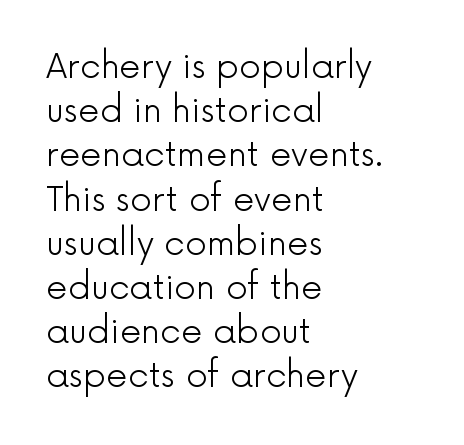
Q: Is the text bold? A: No.
Q: Is the text italic (slanted)? A: No, it is upright.
Q: Is the typeface a serif or a sans-serif typeface? A: Sans-serif.
Q: Is the text underlined? A: No.
Q: How is the paragraph aligned? A: Left-aligned.
Q: Is the spacing between letters normal or unusually wide? A: Normal.
Q: Is the spacing between lines tight, normal or loose? A: Normal.
Q: Width (condensed, normal, or wide)? A: Normal.
Q: x-height? A: Medium.
Q: Monospaced? A: No.
